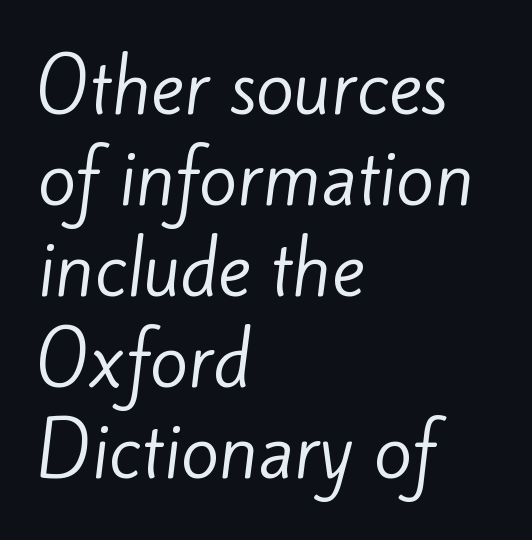
Quick note: underline off. The tracking reads as untouched default to a designer's eye. Baseline-to-baseline distance is the conventional proportion of letter height. These lines stack with their left ends in a neat column. Is this a fixed-width face? No — the glyphs have proportional, varying widths.
